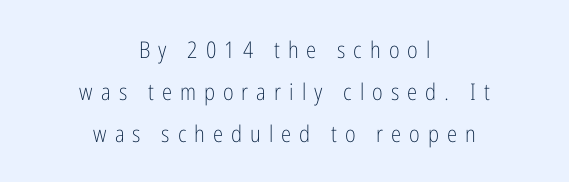
{"italic": "no", "bold": "no", "underline": "no", "align": "center", "line_spacing_ratio": 1.82, "letter_spacing": "wide", "letter_spacing_em": 0.35, "glyph_px": 23}
